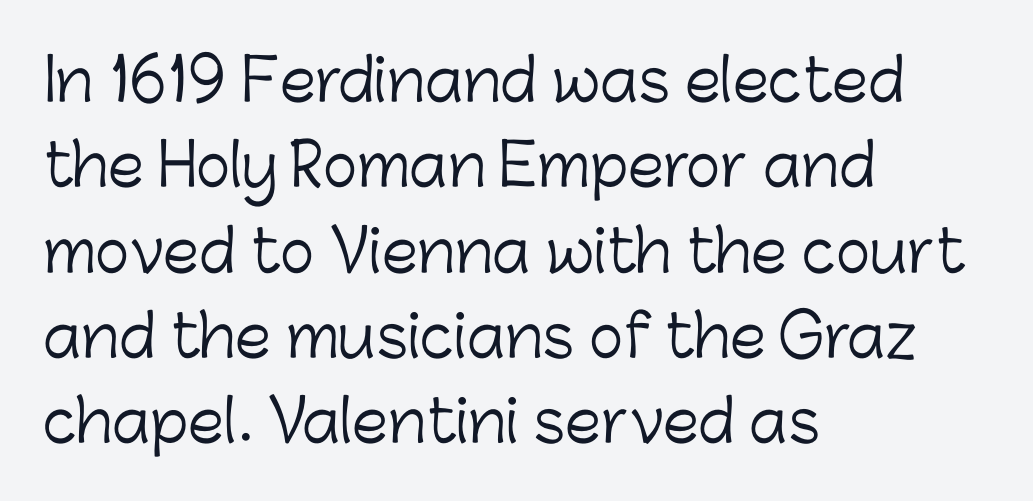
What stands out about the letter spacing? Nothing — it is the standard amount. Character widths vary here, with narrow letters taking less room than wide ones. In terms of letterform style, serifs are entirely absent. The weight tops out at a normal text grade. The ragged edge is on the right, which tells us the setting is flush left.
